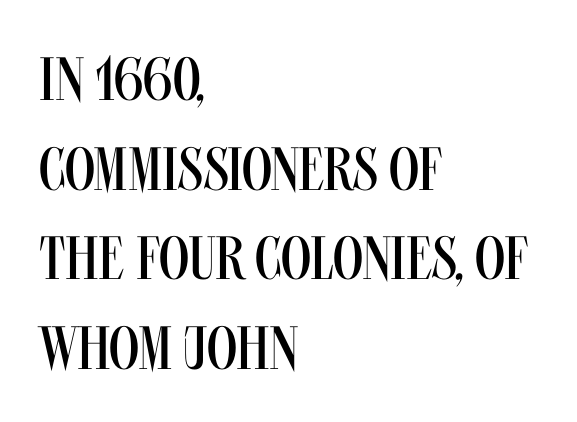
Q: Is the text bold? A: No.
Q: Is the text italic (slanted)? A: No, it is upright.
Q: Is the typeface a serif or a sans-serif typeface? A: Sans-serif.
Q: Is the text underlined? A: No.
Q: How is the paragraph aligned? A: Left-aligned.
Q: Is the spacing between letters normal or unusually wide? A: Normal.
Q: Is the spacing between lines tight, normal or loose? A: Normal.
Q: Width (condensed, normal, or wide)? A: Condensed.
Q: Stroke contrast? A: Medium.
Q: x-height? A: Large.
Q: Monospaced? A: No.
